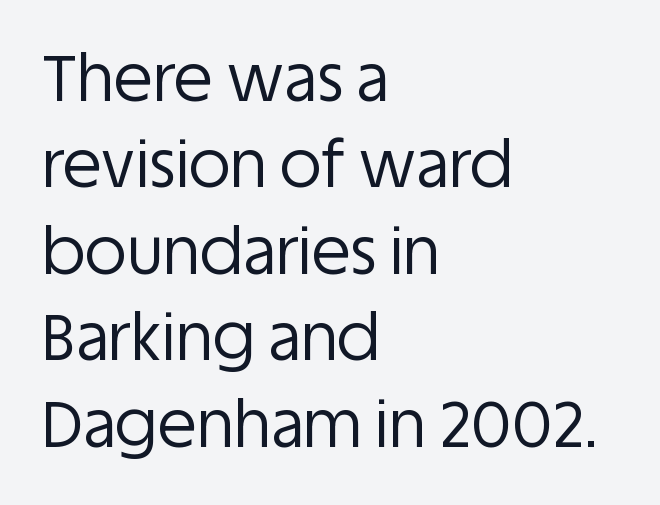
The lines are quadded left. The horizontal fit of the characters is conventional and even. A roman cut, with each character standing at attention. Anything drawn beneath the words? Only blank space.
